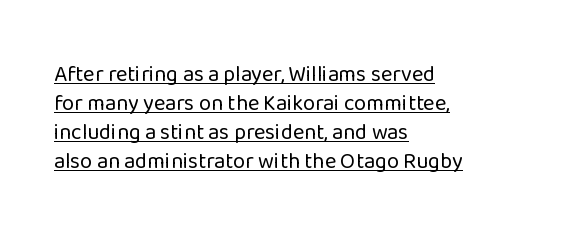
{"italic": "no", "bold": "no", "underline": "yes", "align": "left", "line_spacing": "normal", "line_spacing_ratio": 1.32, "letter_spacing": "normal", "letter_spacing_em": 0.0, "glyph_px": 22}
